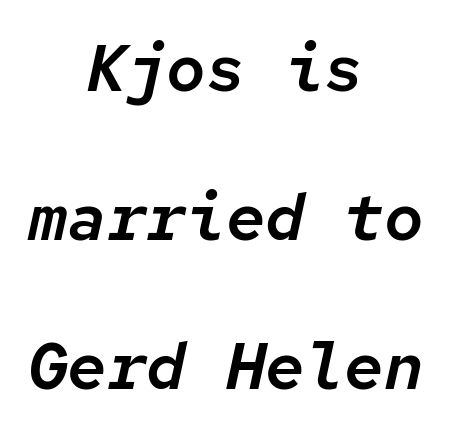
How are the letters spaced? Ordinarily, with no added tracking. Note the uniform advance width — an 'i' takes as much space as an 'm'. Decoration check: the copy has no underline. Does the leading feel generous? Absolutely, it's lavish. If you folded the block vertically in half, each line would mirror itself in length. Is the type slanted? Yes — the strokes lean at a clear angle.
